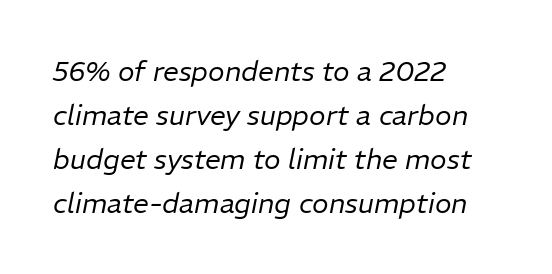
Q: Is the text bold? A: No.
Q: Is the text italic (slanted)? A: Yes, it leans right by about 11 degrees.
Q: Is the text underlined? A: No.
Q: How is the paragraph aligned? A: Left-aligned.
Q: Is the spacing between letters normal or unusually wide? A: Normal.
Q: Is the spacing between lines tight, normal or loose? A: Normal.
Q: Width (condensed, normal, or wide)? A: Normal.
Q: Stroke contrast? A: Low.
Q: x-height? A: Medium.
Q: Monospaced? A: No.
